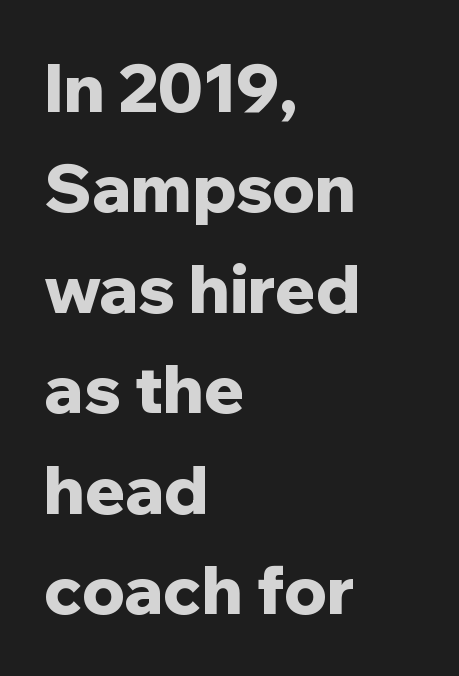
The image shows 67 px bold sans-serif type, upright; set left-aligned, normal line spacing (1.5x), normal letter spacing, not underlined; low stroke contrast and a medium x-height.
